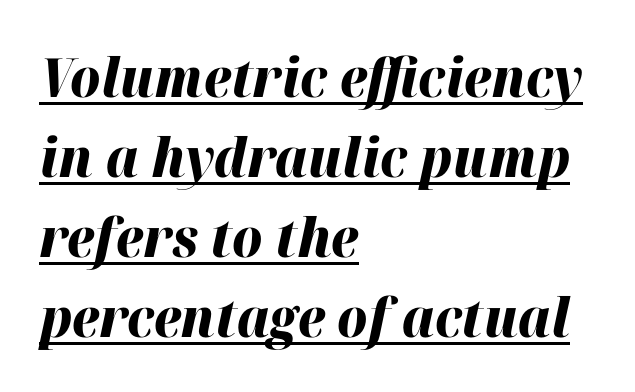
{"italic": "yes", "lean": "right", "slant_degrees": 12, "bold": "yes", "weight": "heavy", "width": "normal", "stroke_contrast": "high", "x_height": "medium", "monospaced": "no", "underline": "yes", "align": "left", "line_spacing": "normal", "line_spacing_ratio": 1.48, "letter_spacing": "normal", "letter_spacing_em": 0.0, "glyph_px": 54}
